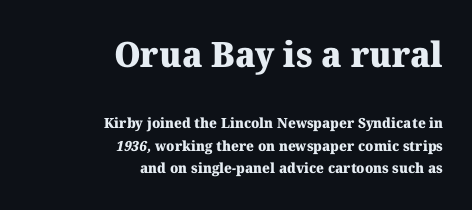
Caption: upper text group enlarged, lower text group reduced. Teacher's note: observe the even right margin — that is flush-right alignment. A typesetter would call this leading conventional body-copy spacing. Descender tails drop into unmarked territory.
